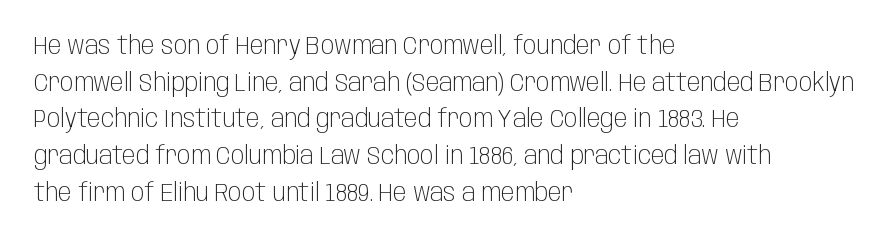
Q: Is the text bold? A: No.
Q: Is the text italic (slanted)? A: No, it is upright.
Q: Is the text underlined? A: No.
Q: How is the paragraph aligned? A: Left-aligned.
Q: Is the spacing between letters normal or unusually wide? A: Normal.
Q: Is the spacing between lines tight, normal or loose? A: Normal.
